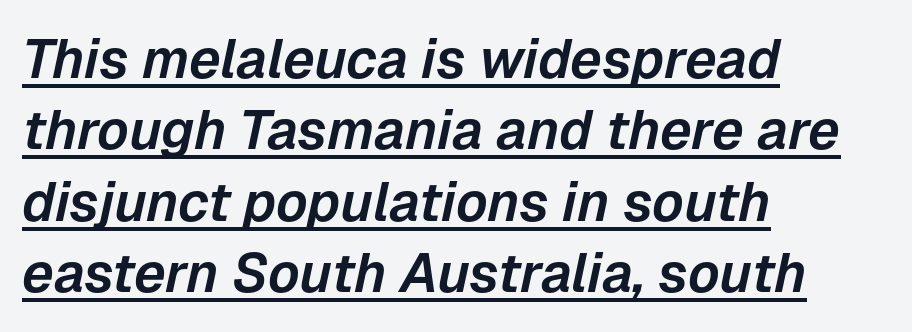
{"italic": "yes", "lean": "right", "slant_degrees": 12, "width": "normal", "stroke_contrast": "low", "x_height": "medium", "monospaced": "no", "underline": "yes", "align": "left", "line_spacing": "normal", "line_spacing_ratio": 1.3, "letter_spacing": "normal", "letter_spacing_em": 0.0, "glyph_px": 55}
